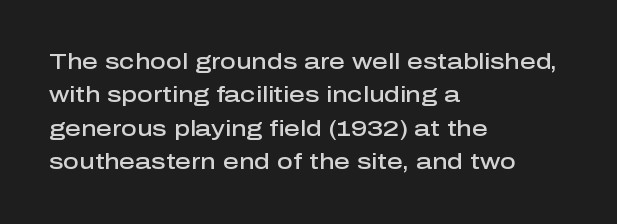
Rows of type keep a routine distance in the vertical direction. Default kerning and tracking; the words read as compact shapes. The font's upright variant was chosen for this text. As a designer I'd log this as weight 600, semibold. The string is rendered with underlining switched off.
